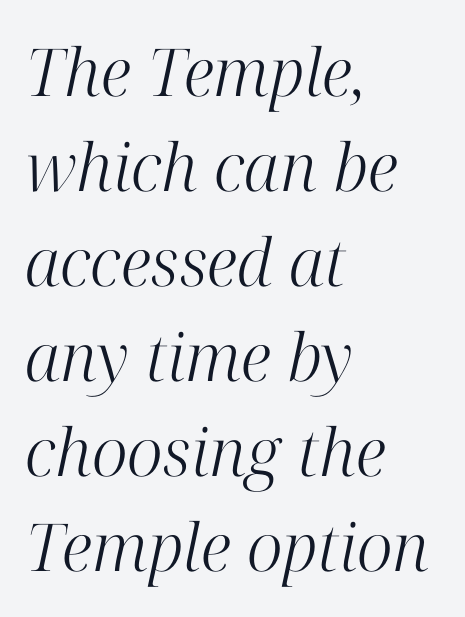
{"serif": "yes", "italic": "yes", "lean": "right", "slant_degrees": 12, "bold": "no", "weight": "light", "width": "normal", "stroke_contrast": "high", "x_height": "medium", "monospaced": "no", "underline": "no", "align": "left", "line_spacing": "normal", "line_spacing_ratio": 1.44, "letter_spacing": "normal", "letter_spacing_em": 0.0, "glyph_px": 66}
